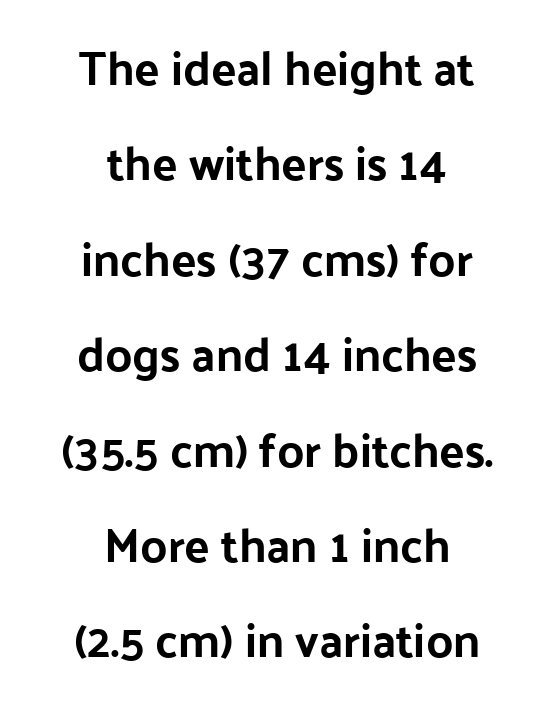
{"serif": "no", "italic": "no", "bold": "yes", "weight": "bold", "width": "normal", "stroke_contrast": "low", "x_height": "medium", "monospaced": "no", "underline": "no", "align": "center", "line_spacing": "loose", "line_spacing_ratio": 2.03, "letter_spacing": "normal", "letter_spacing_em": 0.0, "glyph_px": 47}
